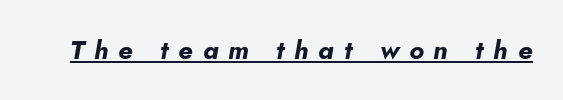
{"italic": "yes", "lean": "right", "slant_degrees": 5, "bold": "yes", "underline": "yes", "letter_spacing": "wide", "letter_spacing_em": 0.38, "glyph_px": 26}
